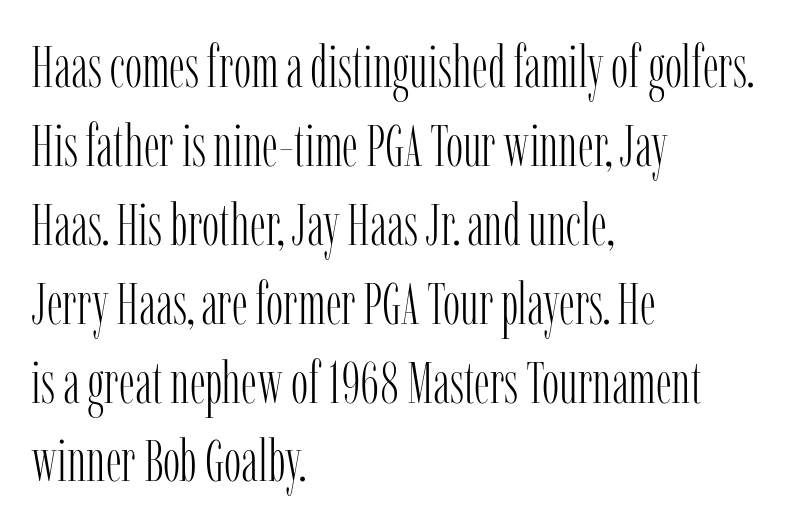
Q: Is the text bold? A: No.
Q: Is the text italic (slanted)? A: No, it is upright.
Q: Is the typeface a serif or a sans-serif typeface? A: Serif.
Q: Is the text underlined? A: No.
Q: How is the paragraph aligned? A: Left-aligned.
Q: Is the spacing between letters normal or unusually wide? A: Normal.
Q: Is the spacing between lines tight, normal or loose? A: Normal.
Q: Width (condensed, normal, or wide)? A: Condensed.
Q: Stroke contrast? A: Low.
Q: x-height? A: Medium.
Q: Monospaced? A: No.
